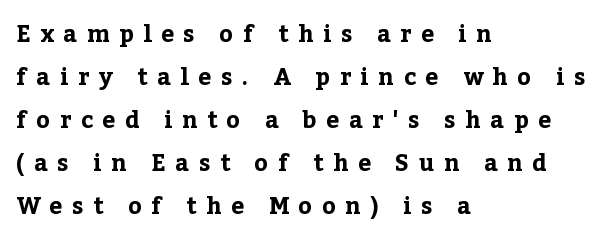
Q: Is the text bold? A: Yes.
Q: Is the text italic (slanted)? A: No, it is upright.
Q: Is the text underlined? A: No.
Q: How is the paragraph aligned? A: Left-aligned.
Q: Is the spacing between letters normal or unusually wide? A: Unusually wide.
